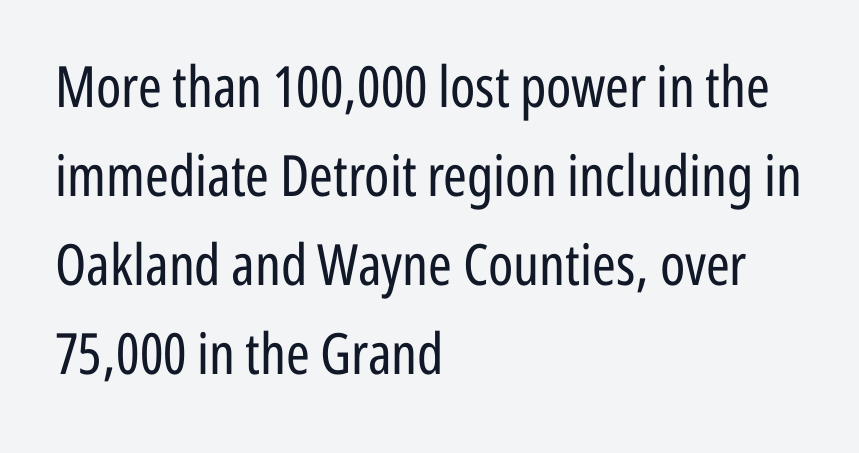
Q: Is the text bold? A: No.
Q: Is the text italic (slanted)? A: No, it is upright.
Q: Is the typeface a serif or a sans-serif typeface? A: Sans-serif.
Q: Is the text underlined? A: No.
Q: How is the paragraph aligned? A: Left-aligned.
Q: Is the spacing between letters normal or unusually wide? A: Normal.
Q: Is the spacing between lines tight, normal or loose? A: Normal.
Q: Width (condensed, normal, or wide)? A: Condensed.
Q: Stroke contrast? A: Low.
Q: x-height? A: Medium.
Q: Monospaced? A: No.
